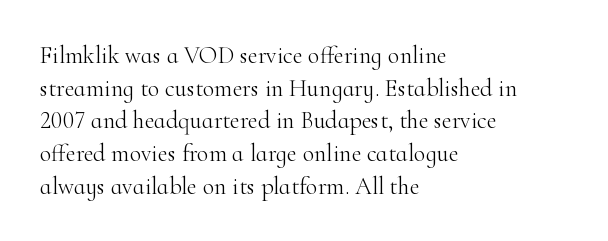
The image shows 24 px text type, upright; set left-aligned, normal line spacing (1.36x), normal letter spacing, not underlined.
